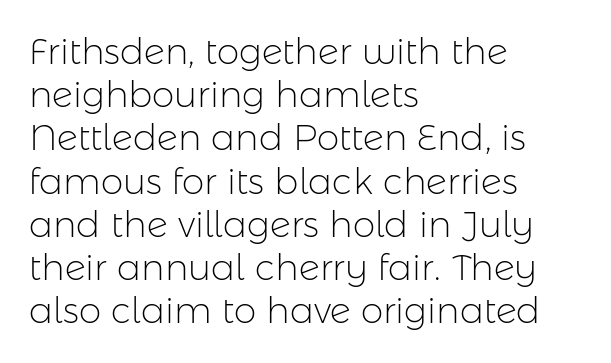
Horizontal alignment here is leftward, the default for most running prose. Descender tails drop into unmarked territory. The letters stand upright; this is a roman face. A light-to-regular cut is what we see here.
